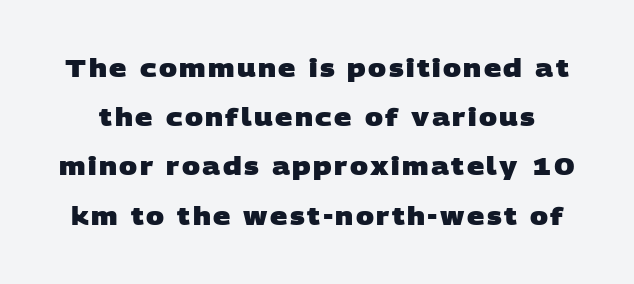
Q: Is the text bold? A: Yes.
Q: Is the text underlined? A: No.
Q: Is the spacing between lines tight, normal or loose? A: Loose.
